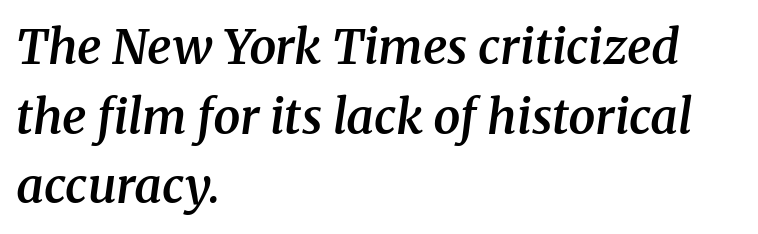
{"serif": "yes", "italic": "yes", "lean": "right", "slant_degrees": 8, "bold": "semi", "weight": "semibold", "width": "normal", "stroke_contrast": "medium", "x_height": "medium", "monospaced": "no", "underline": "no", "align": "left", "line_spacing": "normal", "line_spacing_ratio": 1.45, "letter_spacing": "normal", "letter_spacing_em": 0.0, "glyph_px": 48}
